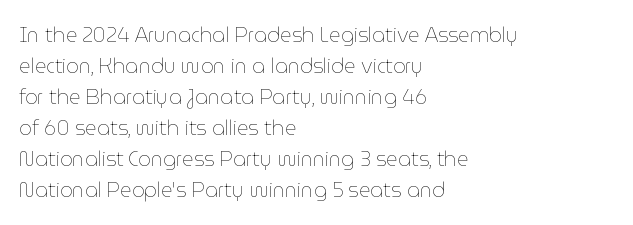
The face looks like a standard text weight, possibly lighter. The type is set solid horizontally, with unmodified tracking. The lettering stays uniformly vertical, giving the passage a roman look. Leading: standard. Casual observation: everything's shoved over to the left.
